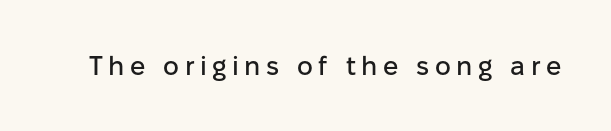
Q: Is the text italic (slanted)? A: No, it is upright.
Q: Is the text underlined? A: No.
Q: Is the spacing between letters normal or unusually wide? A: Unusually wide.
